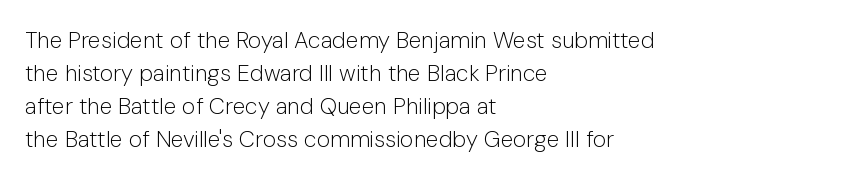
Honestly, the row spacing looks completely unremarkable. Caption: face not bold, strokes unweighted. Posture: vertical. This rendering features lettering with no underline. The setting favours the left margin, as ordinary paragraphs usually do.
